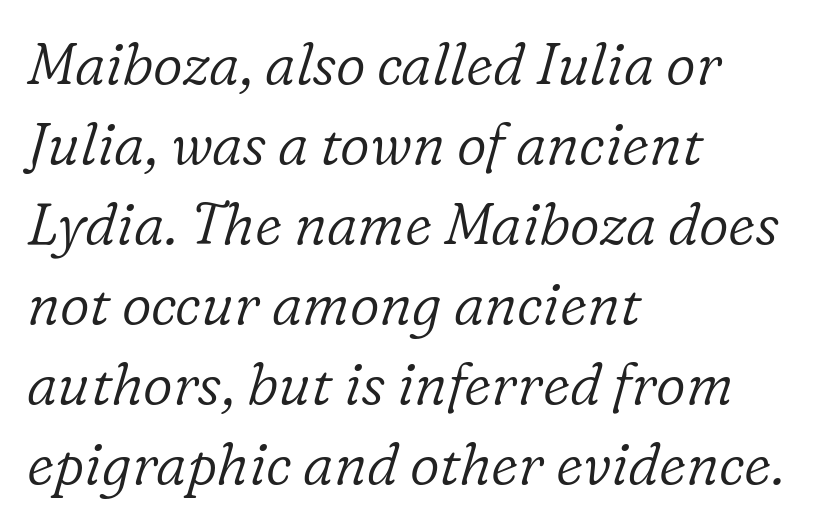
Q: Is the text bold? A: No.
Q: Is the text italic (slanted)? A: Yes, it leans right by about 16 degrees.
Q: Is the typeface a serif or a sans-serif typeface? A: Serif.
Q: Is the text underlined? A: No.
Q: How is the paragraph aligned? A: Left-aligned.
Q: Is the spacing between letters normal or unusually wide? A: Normal.
Q: Is the spacing between lines tight, normal or loose? A: Normal.
Q: Width (condensed, normal, or wide)? A: Normal.
Q: Stroke contrast? A: Low.
Q: x-height? A: Medium.
Q: Monospaced? A: No.
